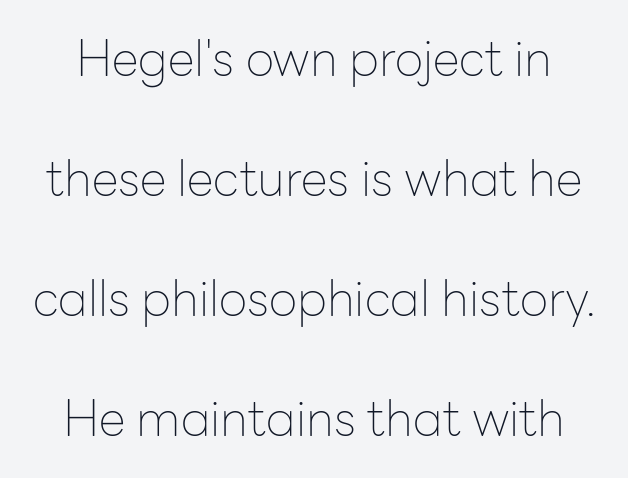
{"serif": "no", "italic": "no", "bold": "no", "weight": "thin", "width": "normal", "stroke_contrast": "low", "x_height": "medium", "monospaced": "no", "underline": "no", "line_spacing": "loose", "line_spacing_ratio": 2.45, "letter_spacing": "normal", "letter_spacing_em": 0.0, "glyph_px": 49}
